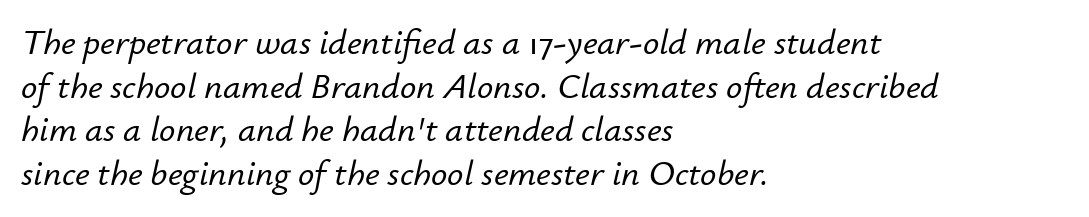
{"italic": "yes", "lean": "right", "slant_degrees": 12, "width": "normal", "stroke_contrast": "low", "x_height": "small", "monospaced": "no", "underline": "no", "align": "left", "line_spacing_ratio": 1.21, "letter_spacing": "normal", "letter_spacing_em": 0.0, "glyph_px": 36}
